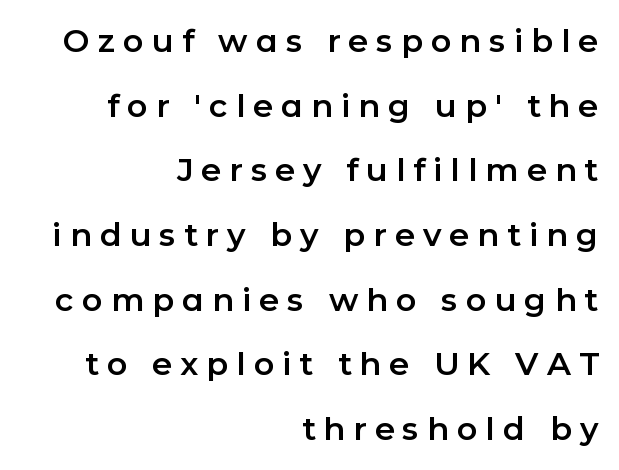
Q: Is the text italic (slanted)? A: No, it is upright.
Q: Is the typeface a serif or a sans-serif typeface? A: Sans-serif.
Q: Is the text underlined? A: No.
Q: How is the paragraph aligned? A: Right-aligned.
Q: Is the spacing between letters normal or unusually wide? A: Unusually wide.
Q: Is the spacing between lines tight, normal or loose? A: Loose.
Q: Width (condensed, normal, or wide)? A: Normal.
Q: Stroke contrast? A: Low.
Q: x-height? A: Medium.
Q: Monospaced? A: No.
